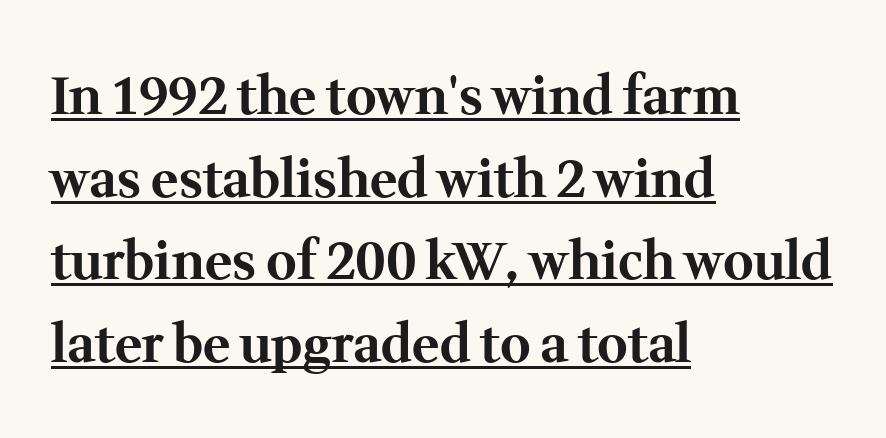
Q: Is the text bold? A: Yes.
Q: Is the text italic (slanted)? A: No, it is upright.
Q: Is the typeface a serif or a sans-serif typeface? A: Serif.
Q: Is the text underlined? A: Yes.
Q: How is the paragraph aligned? A: Left-aligned.
Q: Is the spacing between letters normal or unusually wide? A: Normal.
Q: Is the spacing between lines tight, normal or loose? A: Normal.
Q: Width (condensed, normal, or wide)? A: Normal.
Q: Stroke contrast? A: Medium.
Q: x-height? A: Medium.
Q: Monospaced? A: No.
